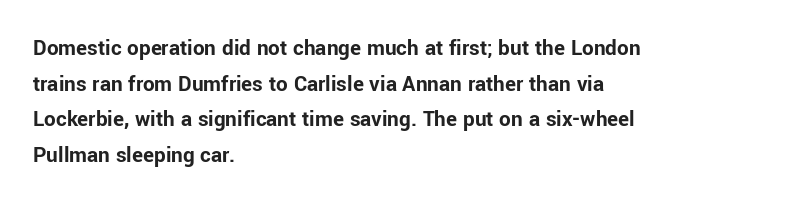
{"italic": "no", "bold": "yes", "underline": "no", "align": "left", "line_spacing": "normal", "line_spacing_ratio": 1.55, "letter_spacing": "normal", "letter_spacing_em": 0.0, "glyph_px": 23}
